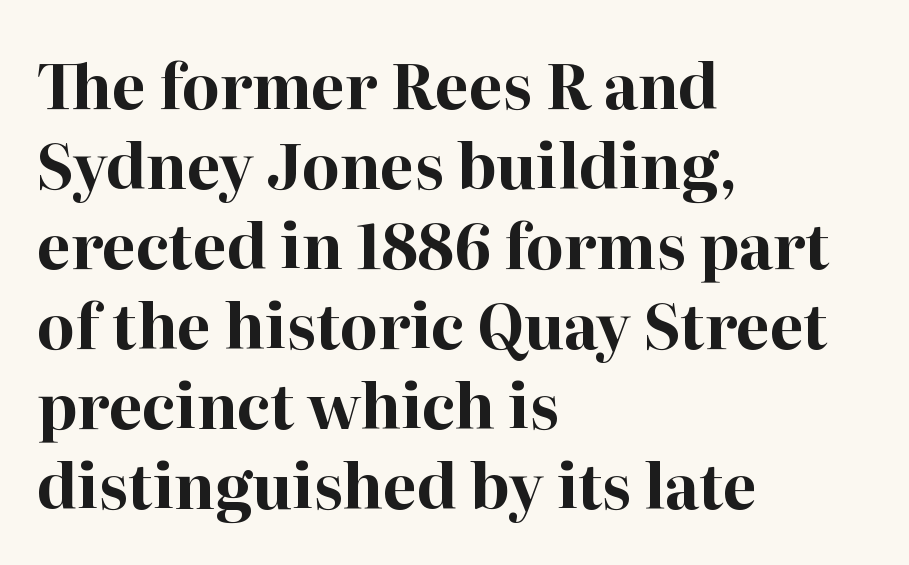
Q: Is the text bold? A: Yes.
Q: Is the text italic (slanted)? A: No, it is upright.
Q: Is the typeface a serif or a sans-serif typeface? A: Serif.
Q: Is the text underlined? A: No.
Q: How is the paragraph aligned? A: Left-aligned.
Q: Is the spacing between letters normal or unusually wide? A: Normal.
Q: Is the spacing between lines tight, normal or loose? A: Normal.
Q: Width (condensed, normal, or wide)? A: Normal.
Q: Stroke contrast? A: High.
Q: x-height? A: Medium.
Q: Monospaced? A: No.
